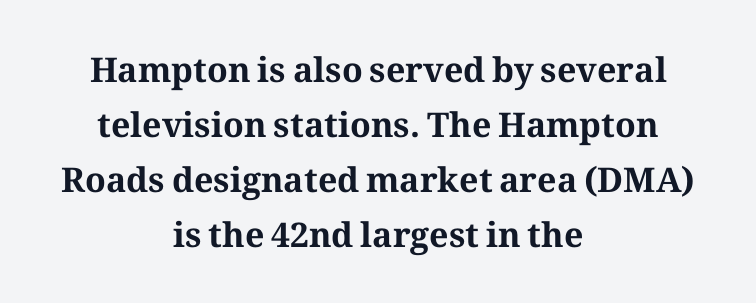
Q: Is the text bold? A: Yes.
Q: Is the text italic (slanted)? A: No, it is upright.
Q: Is the typeface a serif or a sans-serif typeface? A: Serif.
Q: Is the text underlined? A: No.
Q: How is the paragraph aligned? A: Centered.
Q: Is the spacing between letters normal or unusually wide? A: Normal.
Q: Is the spacing between lines tight, normal or loose? A: Normal.
Q: Width (condensed, normal, or wide)? A: Normal.
Q: Stroke contrast? A: Medium.
Q: x-height? A: Medium.
Q: Monospaced? A: No.
